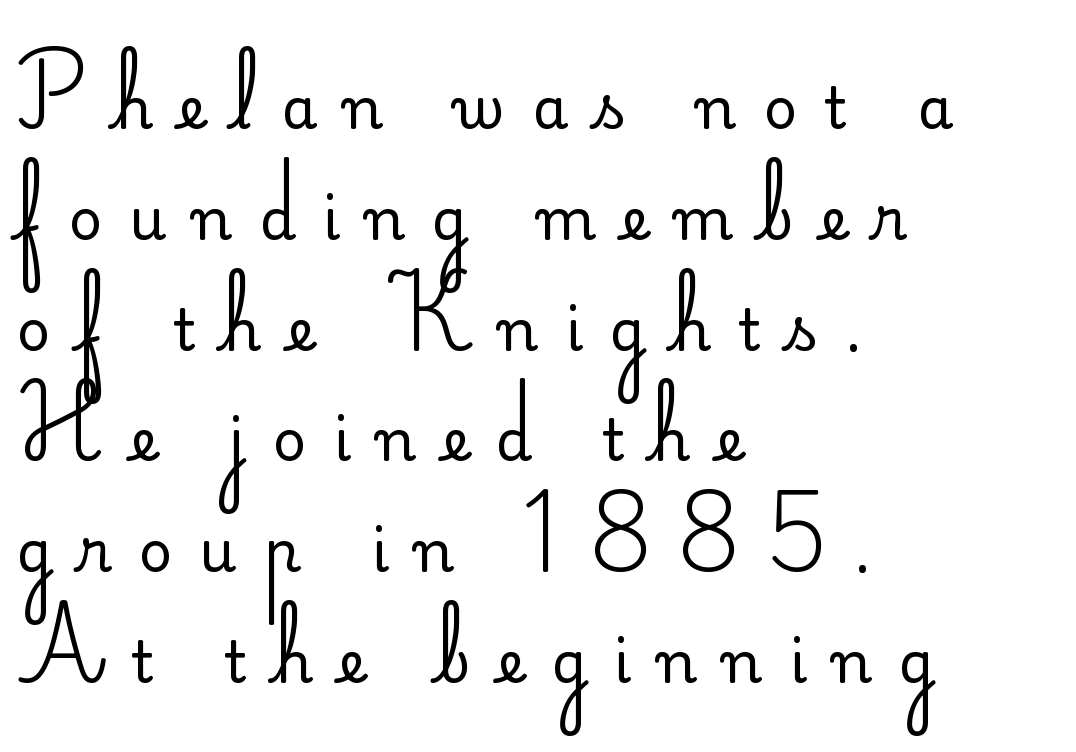
The image shows 58 px regular-weight sans-serif type, upright; set left-aligned, loose line spacing (1.91x), unusually wide letter spacing (+0.46 em), not underlined; low stroke contrast and a small x-height.
